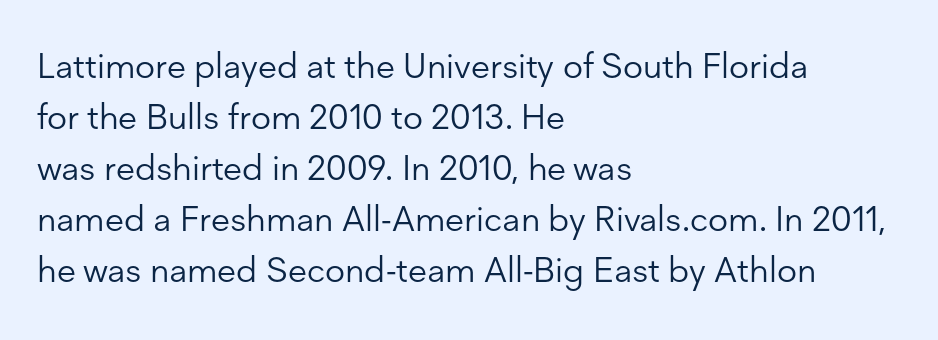
The image shows 35 px light sans-serif type, upright; set left-aligned, normal line spacing (1.46x), normal letter spacing, not underlined; low stroke contrast and a medium x-height.
